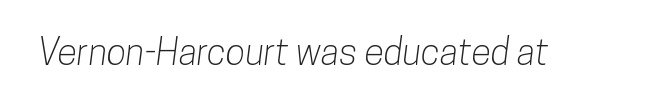
Here the designer chose a conventional face with non-uniform glyph widths. The area under the type is left untouched. How are the letters spaced? Ordinarily, with no added tracking. The rendering shows plain stroke endings on the letterforms — a sans-serif design.
